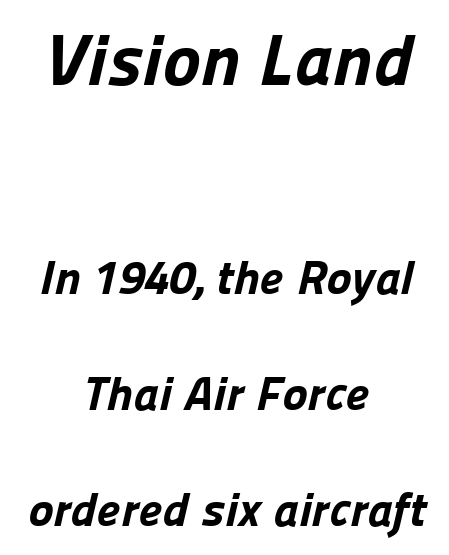
{"serif": "no", "bold": "yes", "weight": "bold", "width": "normal", "stroke_contrast": "low", "x_height": "medium", "monospaced": "no", "underline": "no", "align": "center", "line_spacing": "loose", "line_spacing_ratio": 2.42, "letter_spacing": "normal", "letter_spacing_em": 0.0, "larger_block": "first", "size_ratio": 1.5, "glyph_px": 72}
